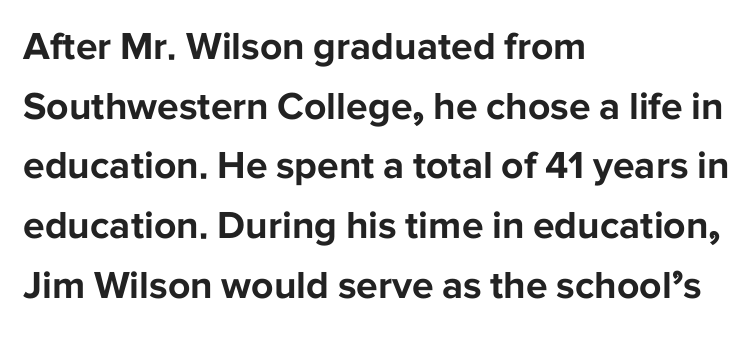
Q: Is the text bold? A: Yes.
Q: Is the text italic (slanted)? A: No, it is upright.
Q: Is the typeface a serif or a sans-serif typeface? A: Sans-serif.
Q: Is the text underlined? A: No.
Q: How is the paragraph aligned? A: Left-aligned.
Q: Is the spacing between letters normal or unusually wide? A: Normal.
Q: Is the spacing between lines tight, normal or loose? A: Normal.
Q: Width (condensed, normal, or wide)? A: Normal.
Q: Stroke contrast? A: Low.
Q: x-height? A: Medium.
Q: Monospaced? A: No.
